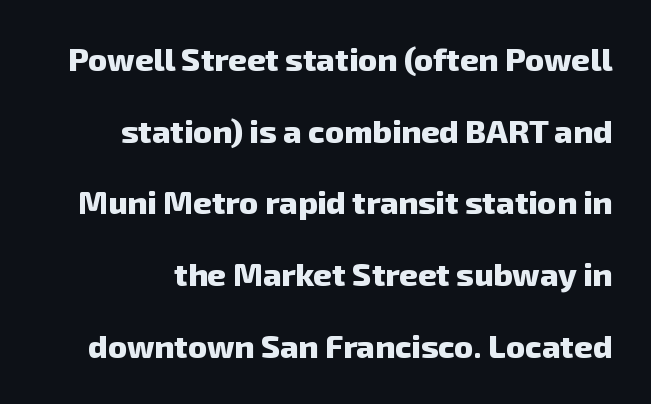
The image shows 32 px heavy sans-serif type; set loose line spacing (2.24x), normal letter spacing, not underlined; low stroke contrast and a medium x-height.
